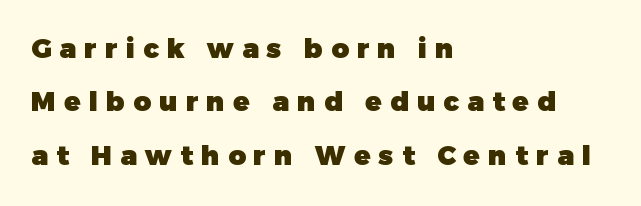
The axis of the letterforms is exactly vertical. Regarding leading, the lines here are spaced well apart. Someone cranked the tracking dial way up on this one. Does the copy run flush right? No — it runs flush left. Strong, thick strokes mark this as bold type. The space directly below the letters is spotless.
